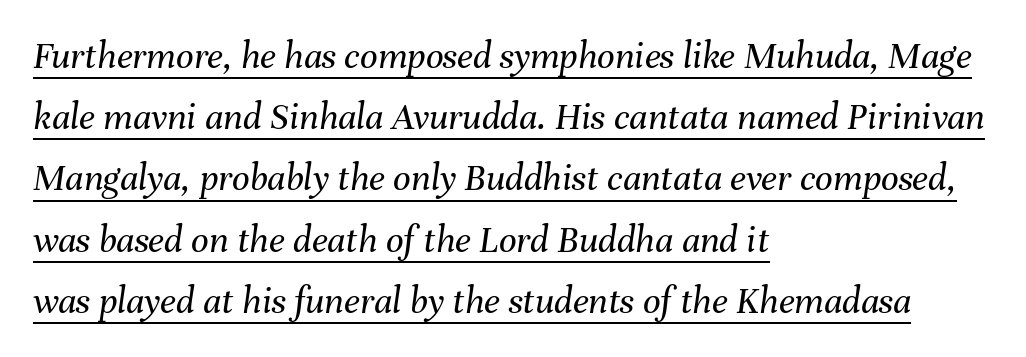
Q: Is the text bold? A: No.
Q: Is the text italic (slanted)? A: Yes, it leans right by about 8 degrees.
Q: Is the text underlined? A: Yes.
Q: How is the paragraph aligned? A: Left-aligned.
Q: Is the spacing between letters normal or unusually wide? A: Normal.
Q: Is the spacing between lines tight, normal or loose? A: Normal.
Q: Width (condensed, normal, or wide)? A: Normal.
Q: Stroke contrast? A: Medium.
Q: x-height? A: Medium.
Q: Monospaced? A: No.
